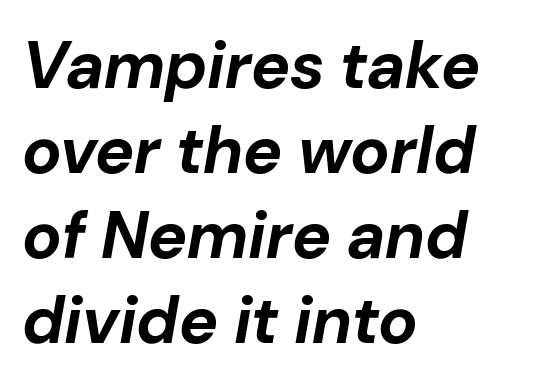
The image shows 66 px bold type, italic (leaning right); set left-aligned, normal line spacing (1.29x), normal letter spacing, not underlined; low stroke contrast and a medium x-height.
